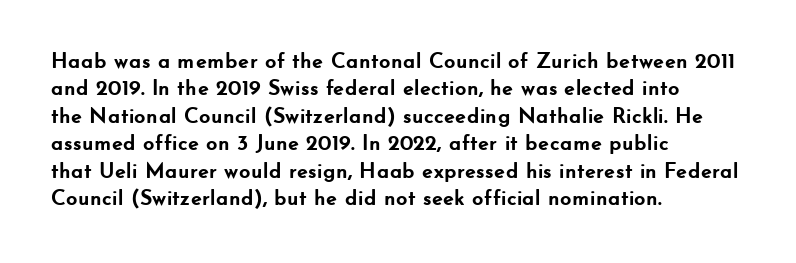
Q: Is the text bold? A: Yes.
Q: Is the text italic (slanted)? A: No, it is upright.
Q: Is the text underlined? A: No.
Q: How is the paragraph aligned? A: Left-aligned.
Q: Is the spacing between letters normal or unusually wide? A: Normal.
Q: Is the spacing between lines tight, normal or loose? A: Normal.
